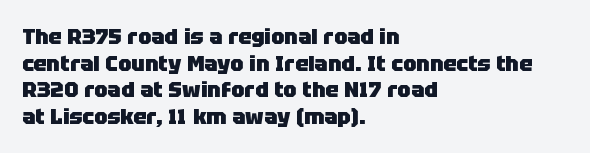
The image shows 22 px bold type, upright; set left-aligned, line spacing 1.21x, normal letter spacing, not underlined.
